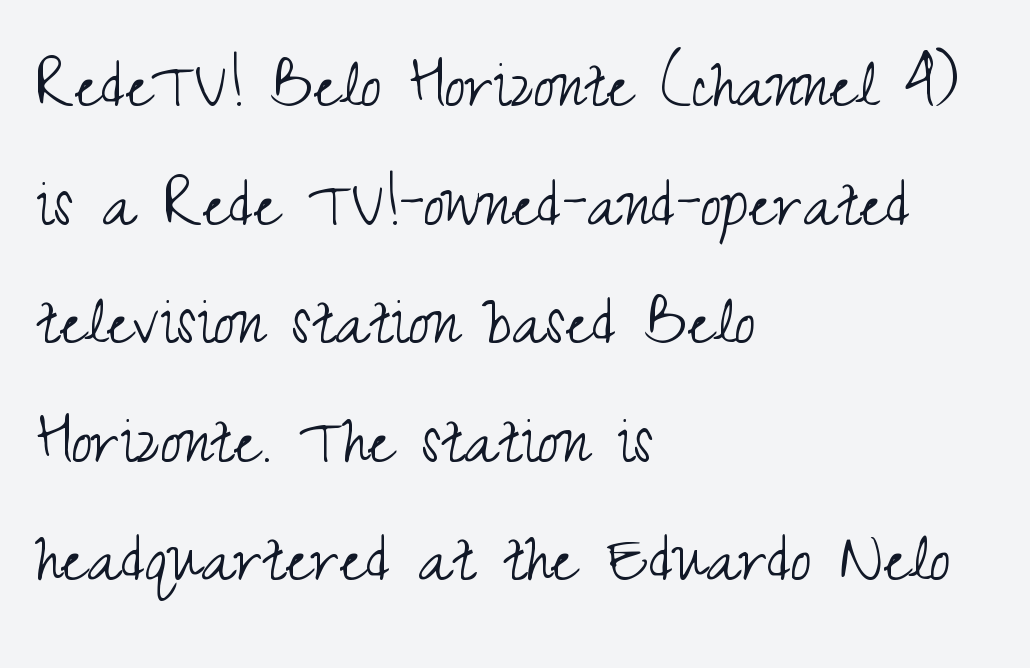
{"serif": "no", "italic": "no", "bold": "no", "weight": "light", "width": "condensed", "stroke_contrast": "medium", "x_height": "small", "monospaced": "no", "underline": "no", "align": "left", "line_spacing": "normal", "line_spacing_ratio": 1.56, "letter_spacing": "normal", "letter_spacing_em": 0.0, "glyph_px": 76}
